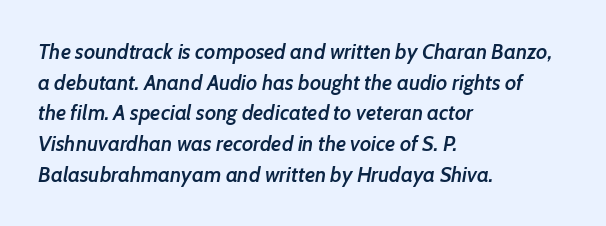
Q: Is the text bold? A: Semi-bold.
Q: Is the text italic (slanted)? A: Yes, it leans right by about 7 degrees.
Q: Is the text underlined? A: No.
Q: How is the paragraph aligned? A: Left-aligned.
Q: Is the spacing between letters normal or unusually wide? A: Normal.
Q: Is the spacing between lines tight, normal or loose? A: Normal.
